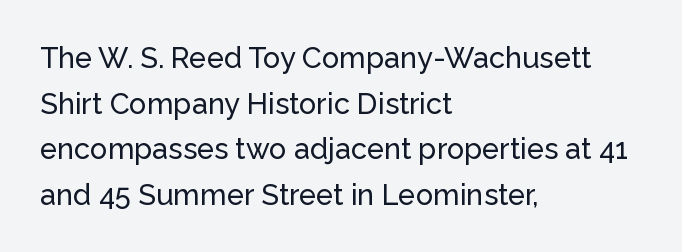
This sample keeps an unexceptional amount of space between lines. Posture: vertical. Looks like regular typesetting: each glyph gets only the width it needs. Descenders are the only things crossing below the line.
